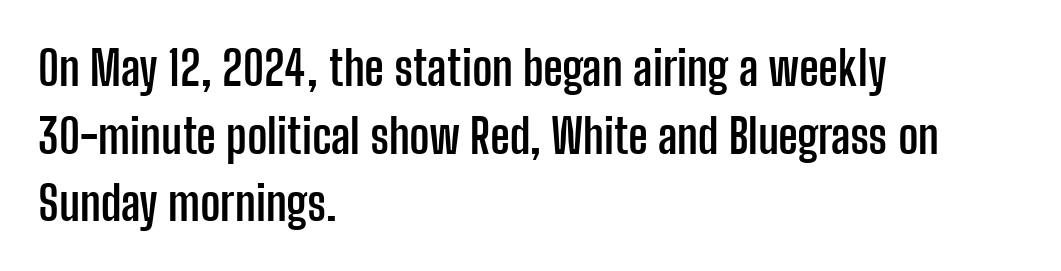
The image shows 48 px semibold, condensed sans-serif type, upright; set left-aligned, normal line spacing (1.41x), normal letter spacing, not underlined; low stroke contrast and a medium x-height.
